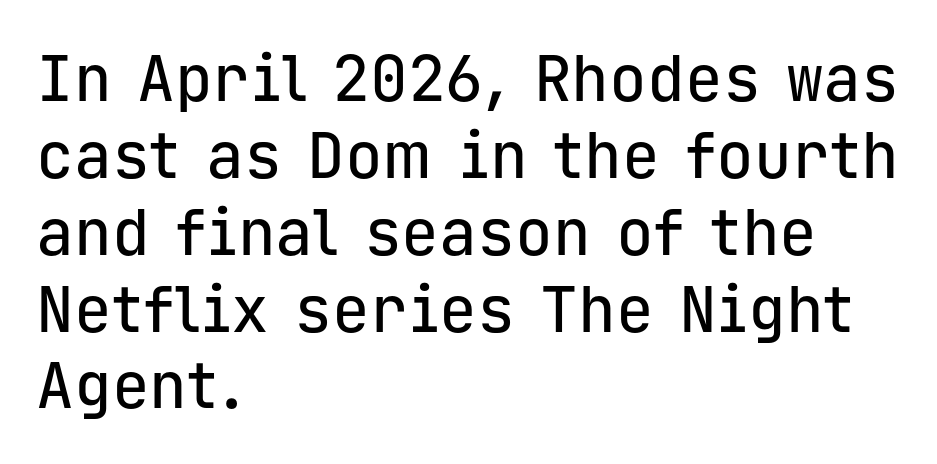
The image shows 63 px sans-serif type, upright, monospaced; set left-aligned, line spacing 1.22x, normal letter spacing, not underlined; low stroke contrast and a medium x-height.
